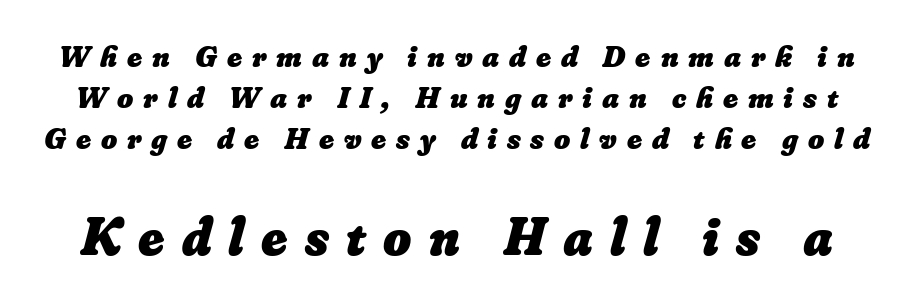
The image shows 54 px heavy type; set normal line spacing (1.32x), unusually wide letter spacing (+0.32 em), not underlined; the second (bottom) block is 1.74x larger; low stroke contrast and a small x-height.
